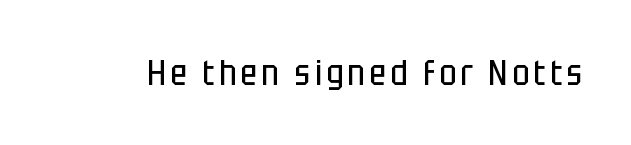
The image shows 36 px regular-weight, condensed sans-serif type, upright; set not underlined; low stroke contrast and a large x-height.
